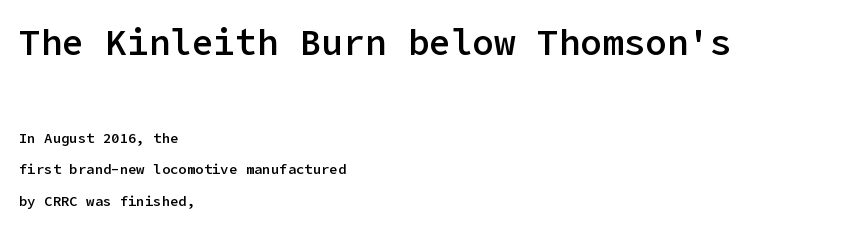
This is sans-serif lettering, the kind often seen on screens and signage. In terms of posture, this sample is upright. Plain, unruled lines of type. The space between consecutive lines is lavish.
